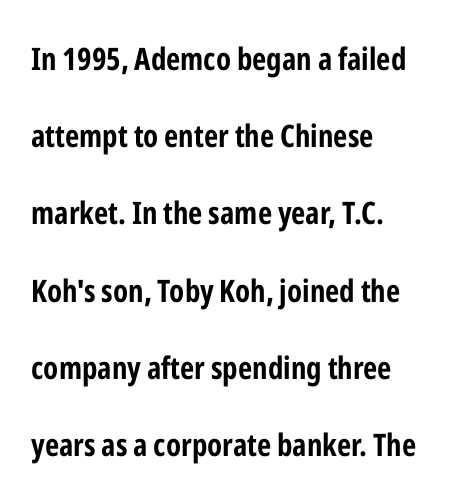
The image shows 31 px bold, condensed sans-serif type, upright; set left-aligned, loose line spacing (2.49x), normal letter spacing, not underlined; low stroke contrast and a medium x-height.
